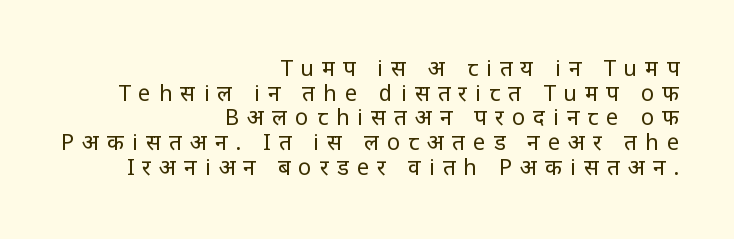
Q: Is the text bold? A: No.
Q: Is the text italic (slanted)? A: No, it is upright.
Q: Is the text underlined? A: No.
Q: How is the paragraph aligned? A: Right-aligned.
Q: Is the spacing between letters normal or unusually wide? A: Unusually wide.
Q: Is the spacing between lines tight, normal or loose? A: Tight.
